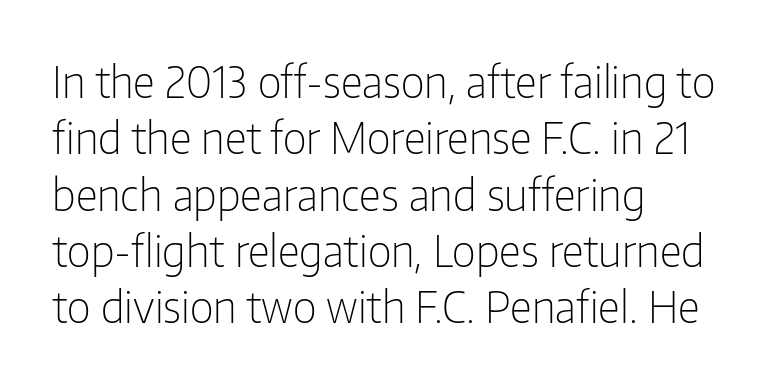
The passage is arranged the way most books set body copy — flush left. Inter-character spacing is left at the font's built-in metrics. Is there much room between lines? A standard amount, neither cramped nor airy. The passage shown is typed in a proportional face where columns would drift. Regarding serifs, this sample does without them.
